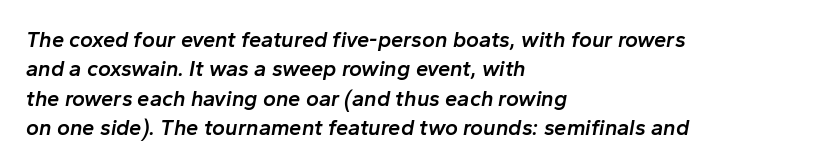
The image shows 22 px text type, italic (leaning right); set left-aligned, normal line spacing (1.34x), normal letter spacing, not underlined.
